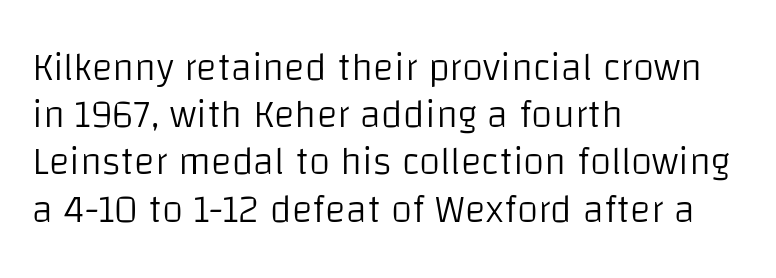
The image shows 39 px light sans-serif type, upright; set left-aligned, line spacing 1.21x, normal letter spacing, not underlined; low stroke contrast and a large x-height.
